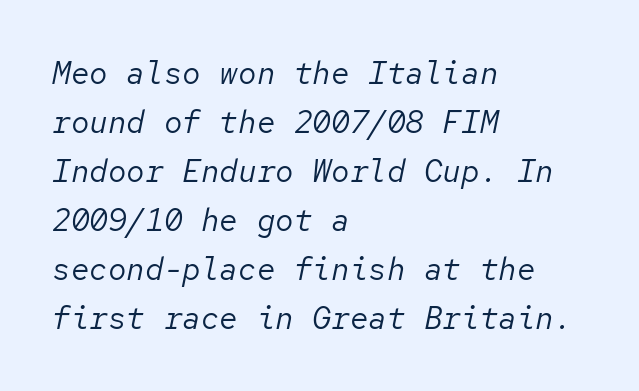
The image shows 31 px regular-weight type, italic (leaning right), monospaced; set left-aligned, normal line spacing (1.58x), normal letter spacing, not underlined; low stroke contrast and a medium x-height.
